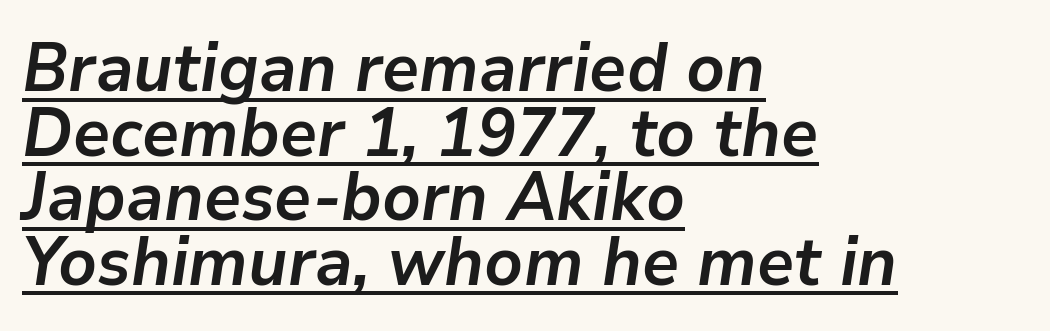
Q: Is the text bold? A: Yes.
Q: Is the text italic (slanted)? A: Yes, it leans right by about 9 degrees.
Q: Is the text underlined? A: Yes.
Q: How is the paragraph aligned? A: Left-aligned.
Q: Is the spacing between letters normal or unusually wide? A: Normal.
Q: Is the spacing between lines tight, normal or loose? A: Tight.
Q: Width (condensed, normal, or wide)? A: Normal.
Q: Stroke contrast? A: Low.
Q: x-height? A: Medium.
Q: Monospaced? A: No.
